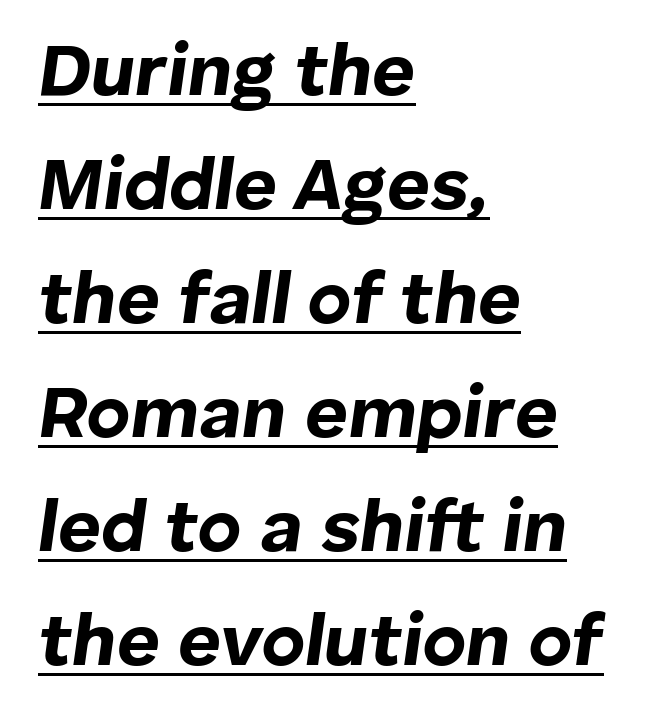
Letter spacing: default. Is there an underline? Yes — a line sits under the letters. How heavy is the stroke? Heavy — this is a bold. The lettering tilts uniformly, giving the passage an italic look. The face used here is proportionally spaced, like ordinary book or web type.
